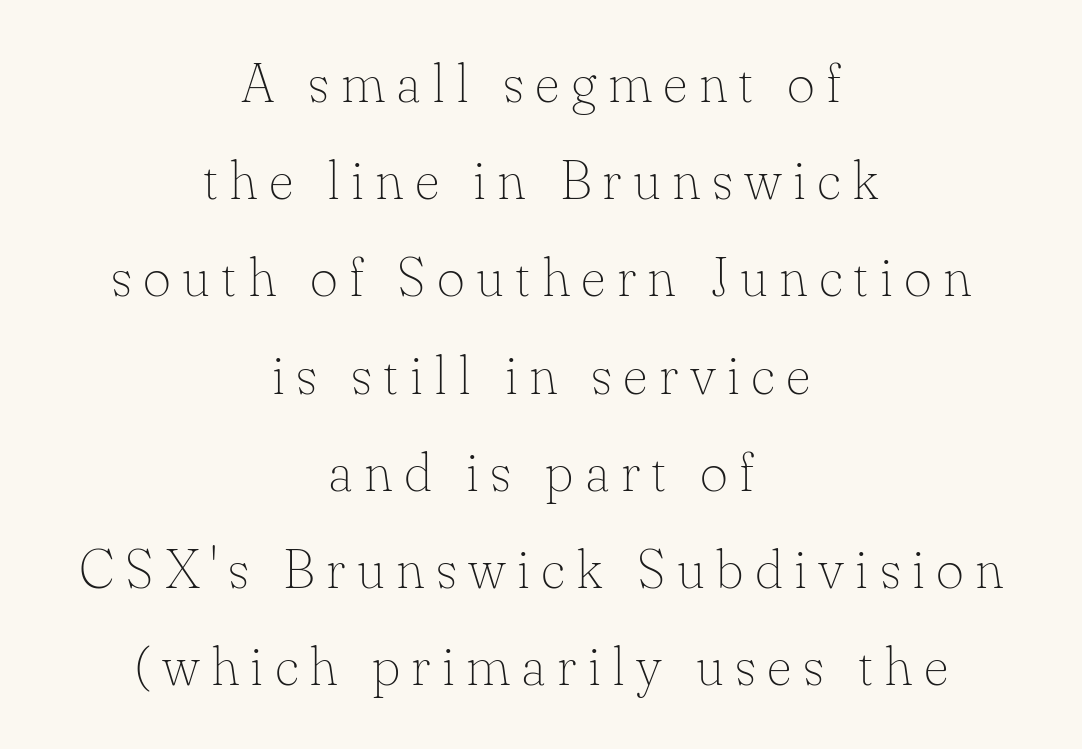
The text was rendered using a seriffed face with decorative stroke endings. Honestly, the letter spacing is so wide it's the main thing you notice. Line starts and ends both wander, symmetrically. No italicization has been applied; the sample stays upright.
